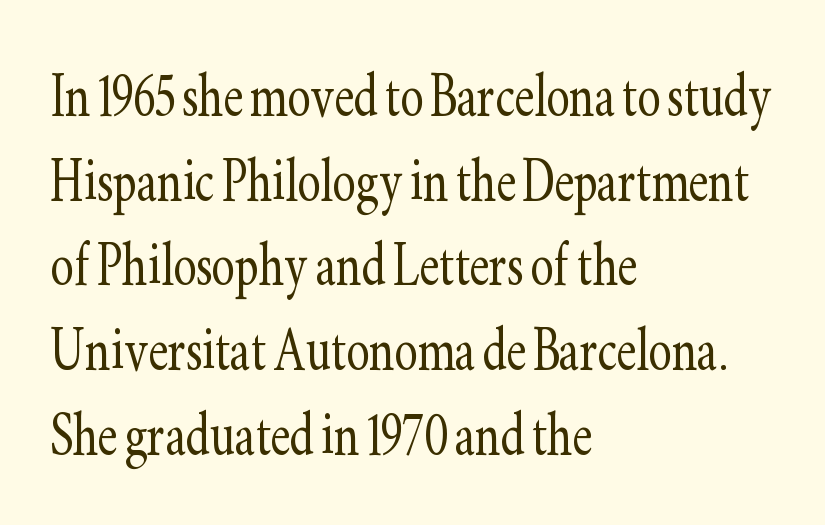
{"serif": "yes", "italic": "no", "bold": "no", "weight": "light", "width": "condensed", "stroke_contrast": "low", "x_height": "small", "monospaced": "no", "underline": "no", "align": "left", "line_spacing_ratio": 1.21, "letter_spacing": "normal", "letter_spacing_em": 0.0, "glyph_px": 70}
